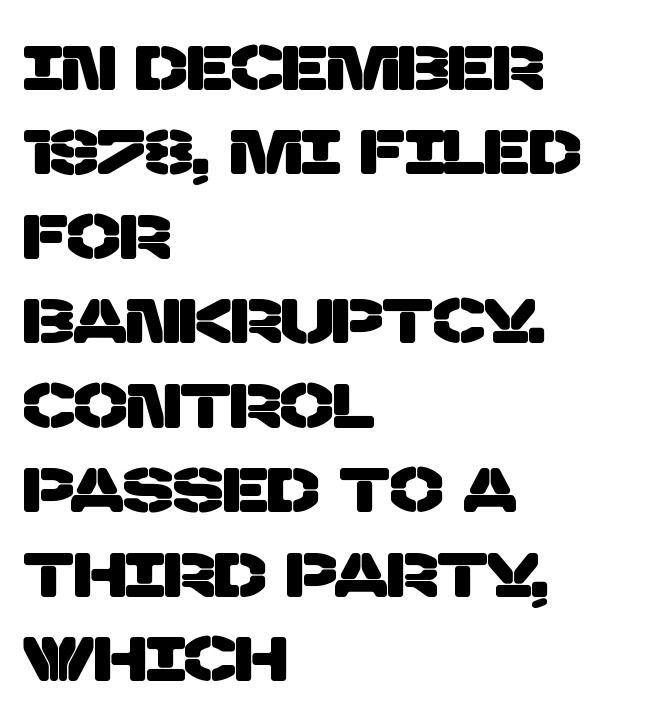
This sample has the flowing, uneven cadence of proportional lettering. Tracking value appears to be zero — textbook default spacing. Short and long lines alike share a common starting point at left. Just letters on the line, the space beneath them empty. Grotesque or geometric, the face here clearly has no serifs. Regarding leading, the lines here are spaced in the standard way.
